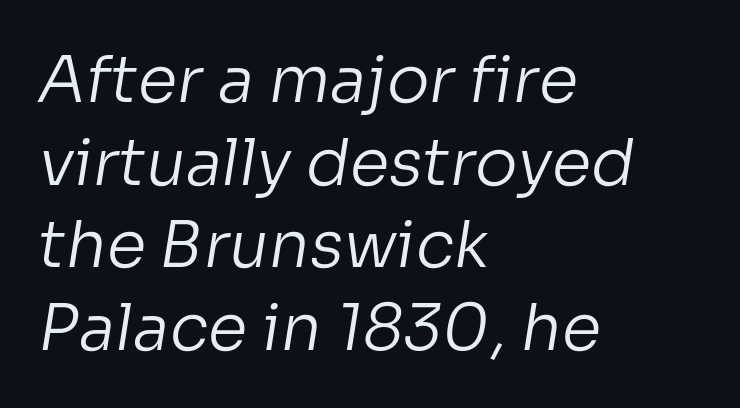
Nothing unusual about the tracking: characters are spaced as the font intends. The face looks like a standard text weight, possibly lighter. Serif or sans? Sans — the stroke terminals are bare. In CSS terms this would be text-align: left. Spacing verdict: proportional, widths tailored to each character. The vertical gap from one line to the next is medium.
